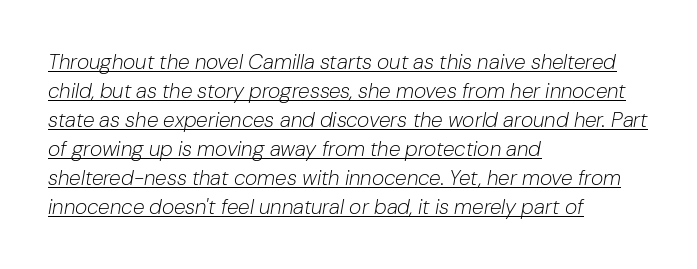
The text carries the slant typical of an italic or oblique font. A typesetter would call this zero additional tracking. The text block is weighted toward the left margin, trailing off unevenly rightward. The typesetter has applied underlining to the passage shown. Each new line begins a customary step beneath the previous one. Is the stroke heavy? The answer is a plain regular-or-lighter.
